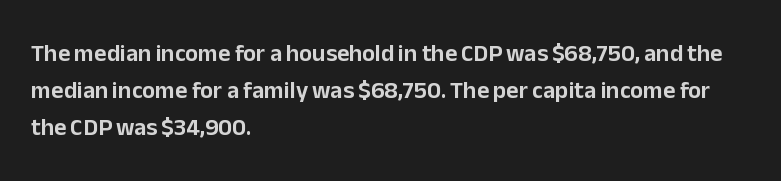
Q: Is the text italic (slanted)? A: No, it is upright.
Q: Is the text underlined? A: No.
Q: How is the paragraph aligned? A: Left-aligned.
Q: Is the spacing between letters normal or unusually wide? A: Normal.
Q: Is the spacing between lines tight, normal or loose? A: Normal.
